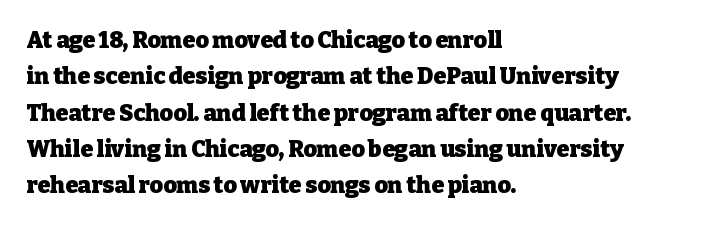
The text block is weighted toward the left margin, trailing off unevenly rightward. These lines carry a lot of weight — the face is fully bold. The letters stand upright; this is a roman face. Each row of text sits above clean, open space. This rendering leaves character spacing at its baseline value.
